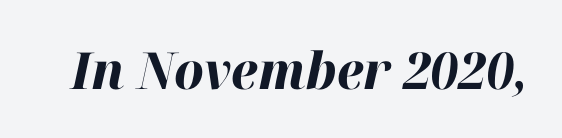
{"italic": "yes", "lean": "right", "slant_degrees": 12, "bold": "yes", "weight": "bold", "width": "normal", "stroke_contrast": "high", "x_height": "medium", "monospaced": "no", "underline": "no", "letter_spacing": "normal", "letter_spacing_em": 0.0, "glyph_px": 51}
